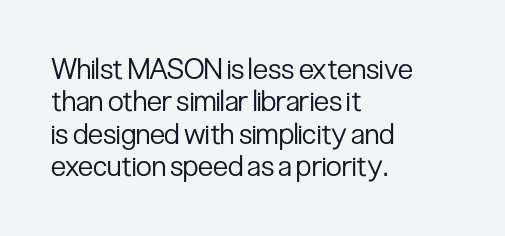
Stroke thickness stays within the range of a standard reading face or lighter. Characters follow at the spacing the type designer built in. Tall strokes in this sample are plumb rather than angled. Font category for this specimen: sans-serif.
